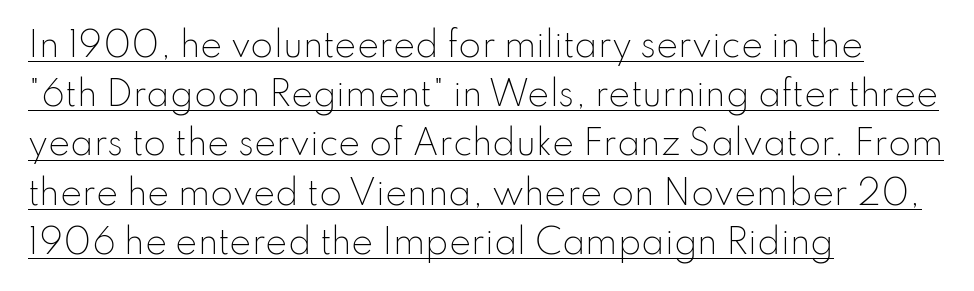
Every row of glyphs begins at an identical x-position on the left. The letters carry no serifs — their stems end cleanly without finishing strokes. The lines sit at an ordinary, default distance from one another. The lettering stays uniformly vertical, giving the passage a roman look. The typesetting does not lean heavy: it is not bold. The rendering uses natural spacing where letterforms have individual widths.
